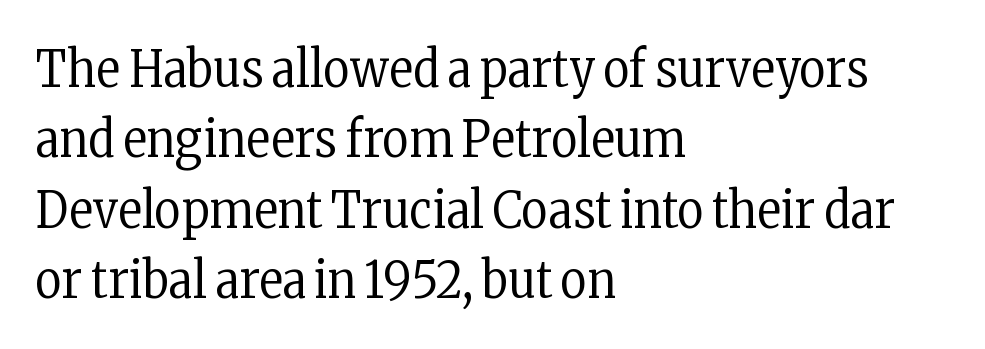
Q: Is the text bold? A: No.
Q: Is the text italic (slanted)? A: No, it is upright.
Q: Is the typeface a serif or a sans-serif typeface? A: Serif.
Q: Is the text underlined? A: No.
Q: How is the paragraph aligned? A: Left-aligned.
Q: Is the spacing between letters normal or unusually wide? A: Normal.
Q: Is the spacing between lines tight, normal or loose? A: Normal.
Q: Width (condensed, normal, or wide)? A: Condensed.
Q: Stroke contrast? A: Low.
Q: x-height? A: Medium.
Q: Monospaced? A: No.
